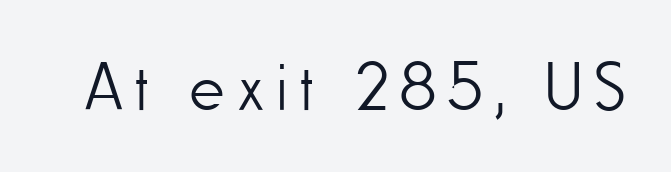
{"serif": "no", "italic": "no", "bold": "no", "weight": "light", "width": "condensed", "stroke_contrast": "low", "x_height": "small", "monospaced": "no", "underline": "no", "glyph_px": 67}
